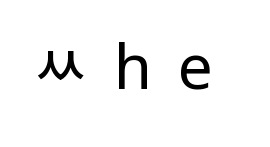
Q: Is the text bold? A: No.
Q: Is the text italic (slanted)? A: No, it is upright.
Q: Is the typeface a serif or a sans-serif typeface? A: Sans-serif.
Q: Is the text underlined? A: No.
Q: Is the spacing between letters normal or unusually wide? A: Unusually wide.
Q: Width (condensed, normal, or wide)? A: Normal.
Q: Stroke contrast? A: Low.
Q: x-height? A: Medium.
Q: Monospaced? A: No.
